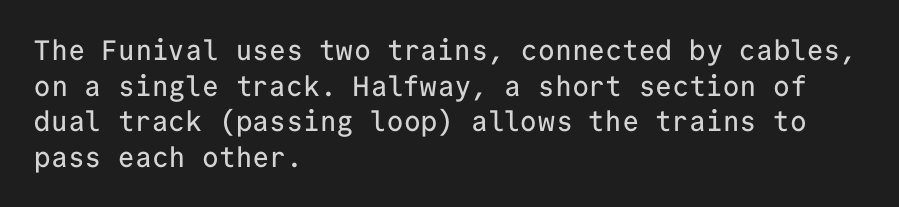
Q: Is the text italic (slanted)? A: No, it is upright.
Q: Is the typeface a serif or a sans-serif typeface? A: Sans-serif.
Q: Is the text underlined? A: No.
Q: How is the paragraph aligned? A: Left-aligned.
Q: Is the spacing between letters normal or unusually wide? A: Normal.
Q: Is the spacing between lines tight, normal or loose? A: Normal.
Q: Width (condensed, normal, or wide)? A: Normal.
Q: Stroke contrast? A: Low.
Q: x-height? A: Medium.
Q: Monospaced? A: Yes.
